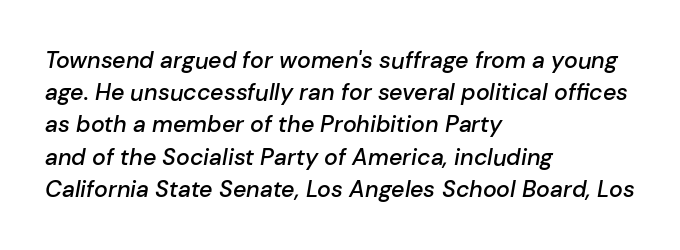
Q: Is the text bold? A: Semi-bold.
Q: Is the text italic (slanted)? A: Yes, it leans right by about 10 degrees.
Q: Is the text underlined? A: No.
Q: How is the paragraph aligned? A: Left-aligned.
Q: Is the spacing between letters normal or unusually wide? A: Normal.
Q: Is the spacing between lines tight, normal or loose? A: Normal.
